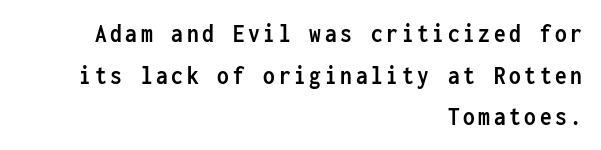
Q: Is the text bold? A: Yes.
Q: Is the text italic (slanted)? A: No, it is upright.
Q: Is the text underlined? A: No.
Q: How is the paragraph aligned? A: Right-aligned.
Q: Is the spacing between lines tight, normal or loose? A: Normal.
